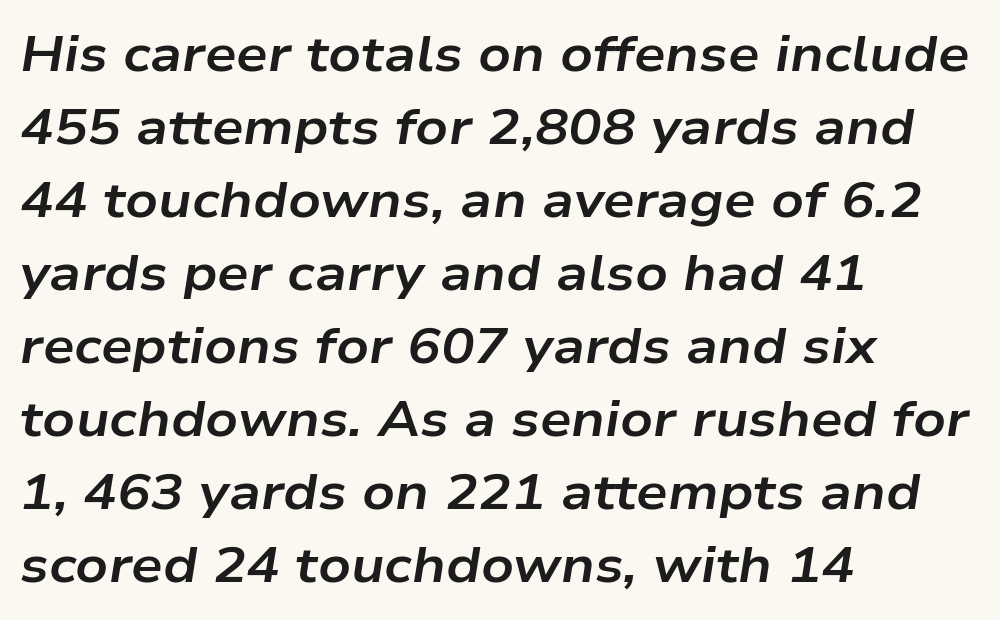
The image shows 50 px bold, wide type, italic (leaning right); set left-aligned, normal line spacing (1.46x), normal letter spacing, not underlined; low stroke contrast and a medium x-height.
